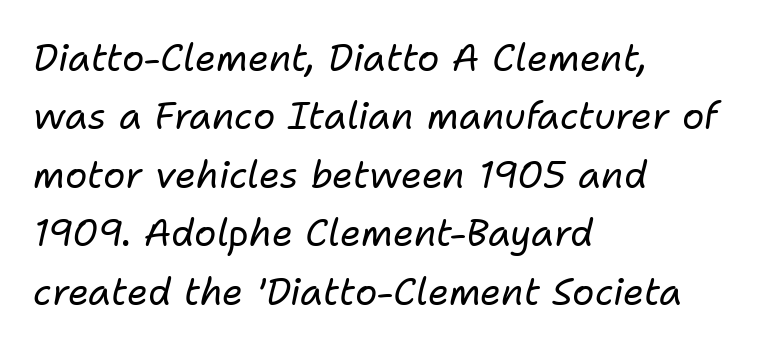
{"italic": "yes", "lean": "right", "slant_degrees": 11, "bold": "no", "weight": "regular", "width": "normal", "stroke_contrast": "low", "x_height": "medium", "monospaced": "no", "underline": "no", "align": "left", "line_spacing": "normal", "line_spacing_ratio": 1.58, "letter_spacing": "normal", "letter_spacing_em": 0.0, "glyph_px": 37}
